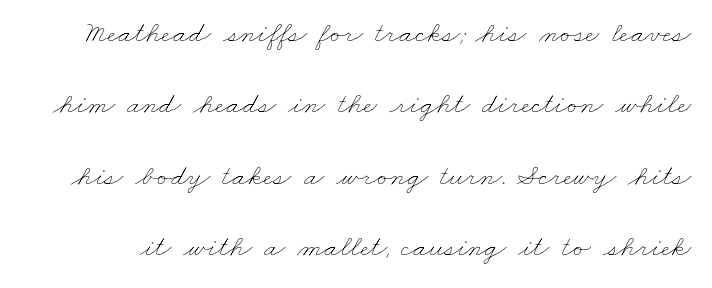
Q: Is the text bold? A: No.
Q: Is the text underlined? A: No.
Q: Is the spacing between letters normal or unusually wide? A: Normal.
Q: Is the spacing between lines tight, normal or loose? A: Loose.
Q: Width (condensed, normal, or wide)? A: Wide.
Q: Stroke contrast? A: Low.
Q: x-height? A: Small.
Q: Monospaced? A: No.
